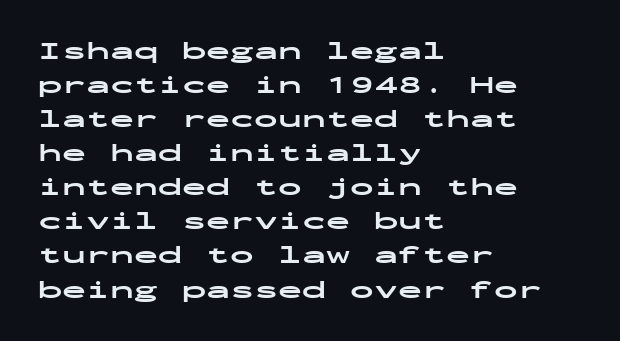
{"italic": "no", "bold": "yes", "underline": "no", "align": "left", "line_spacing": "normal", "line_spacing_ratio": 1.42, "letter_spacing": "normal", "letter_spacing_em": 0.0, "glyph_px": 24}
